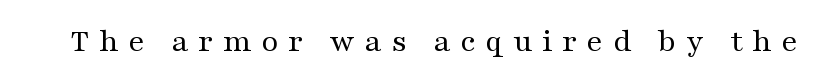
The image shows 33 px regular-weight, wide serif type, upright; set unusually wide letter spacing (+0.29 em), not underlined; medium stroke contrast and a medium x-height.
